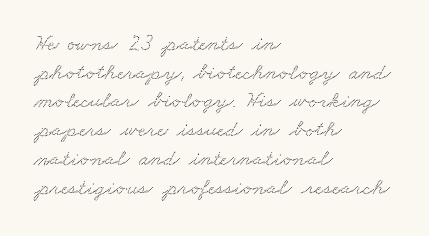
Teacher's note: observe the even left margin — that is flush-left alignment. Students, observe: this is what conventionally led text looks like. A clean baseline with only descenders dipping below it. Each word holds together tightly as a unit, with standard inter-letter gaps.
